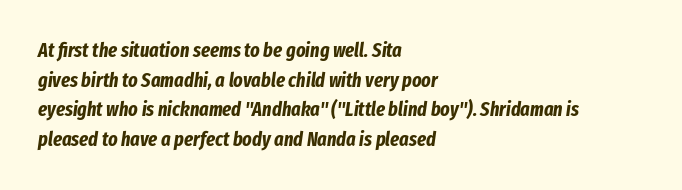
The image shows 20 px bold type, italic (leaning right); set left-aligned, normal line spacing (1.48x), normal letter spacing, not underlined.
